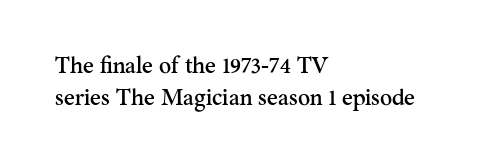
Q: Is the text italic (slanted)? A: No, it is upright.
Q: Is the text underlined? A: No.
Q: How is the paragraph aligned? A: Left-aligned.
Q: Is the spacing between letters normal or unusually wide? A: Normal.
Q: Is the spacing between lines tight, normal or loose? A: Normal.
